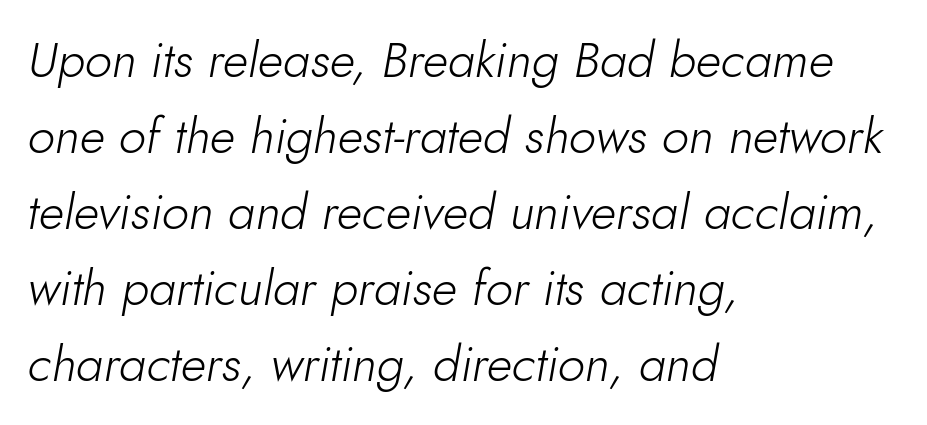
The passage shown is typed in a proportional face where columns would drift. Layout note: lines flush left. Bold? No — there's no thickening of the strokes. The zone under the glyphs is completely vacant.
